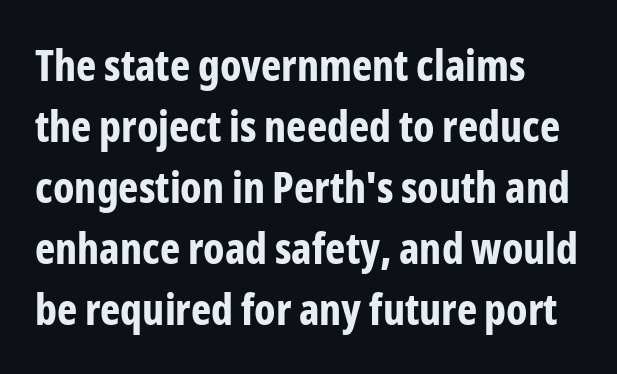
Q: Is the text bold? A: Yes.
Q: Is the text italic (slanted)? A: No, it is upright.
Q: Is the typeface a serif or a sans-serif typeface? A: Sans-serif.
Q: Is the text underlined? A: No.
Q: How is the paragraph aligned? A: Left-aligned.
Q: Is the spacing between letters normal or unusually wide? A: Normal.
Q: Is the spacing between lines tight, normal or loose? A: Normal.
Q: Width (condensed, normal, or wide)? A: Condensed.
Q: Stroke contrast? A: Low.
Q: x-height? A: Medium.
Q: Monospaced? A: No.
